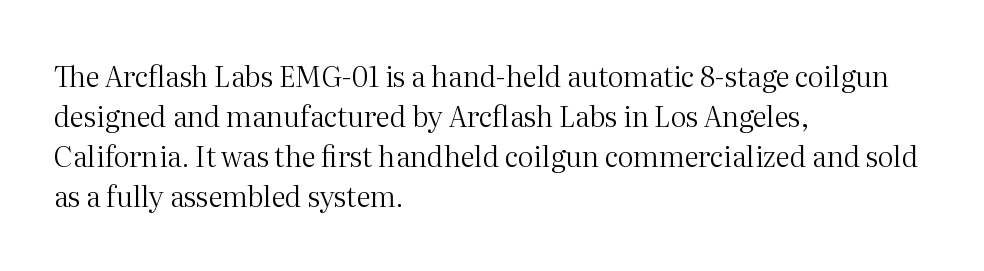
The image shows 28 px regular-weight serif type, upright; set left-aligned, normal line spacing (1.43x), normal letter spacing, not underlined; medium stroke contrast and a medium x-height.
